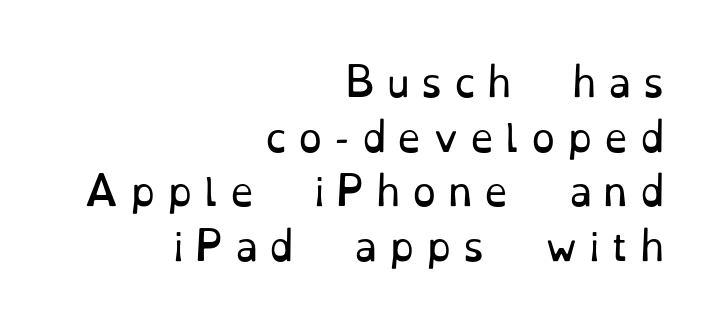
The letterforms stand isolated, each surrounded by extra space. Do the characters align in a grid? No, the font is proportional. The letters stand upright; this is a roman face.
